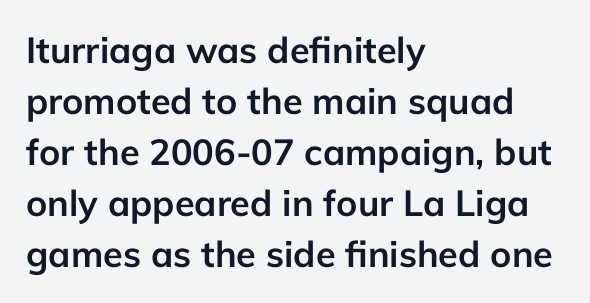
{"serif": "no", "italic": "no", "bold": "yes", "weight": "semibold", "width": "normal", "stroke_contrast": "low", "x_height": "medium", "monospaced": "no", "underline": "no", "align": "left", "line_spacing": "normal", "line_spacing_ratio": 1.42, "letter_spacing": "normal", "letter_spacing_em": 0.0, "glyph_px": 36}
